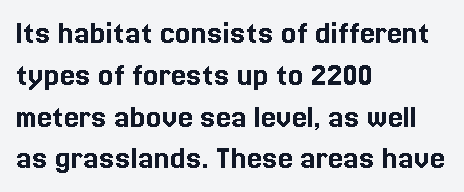
{"italic": "no", "width": "normal", "x_height": "medium", "monospaced": "no", "underline": "no", "align": "left", "line_spacing_ratio": 1.23, "letter_spacing": "normal", "letter_spacing_em": 0.0, "glyph_px": 34}
